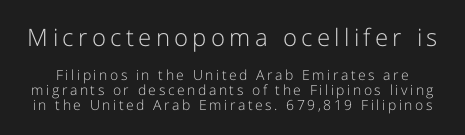
Here the first block reads like a headline and the second like body copy. The designer dialed line spacing down below the default. Rendered with straight, roman letterforms. These glyphs show unthickened strokes, regular width or finer. Plain, unruled lines of type.
